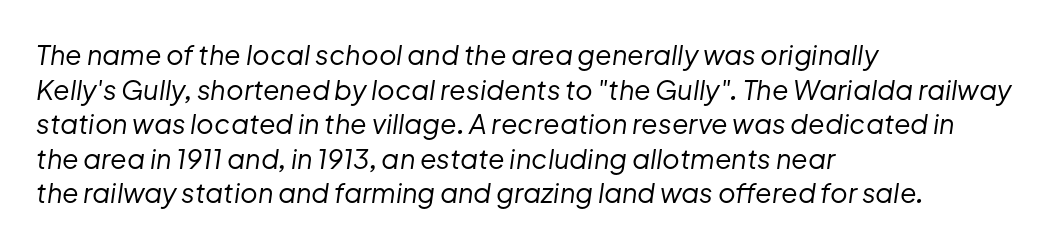
The image shows 27 px text type, italic (leaning right); set left-aligned, normal line spacing (1.28x), normal letter spacing, not underlined.
